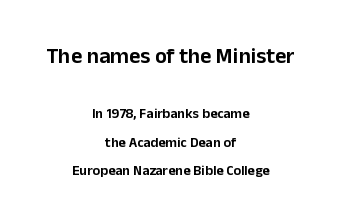
The image shows 22 px text type, upright; set centered, loose line spacing (2.03x), normal letter spacing, not underlined; the first (top) block is 1.57x larger.
